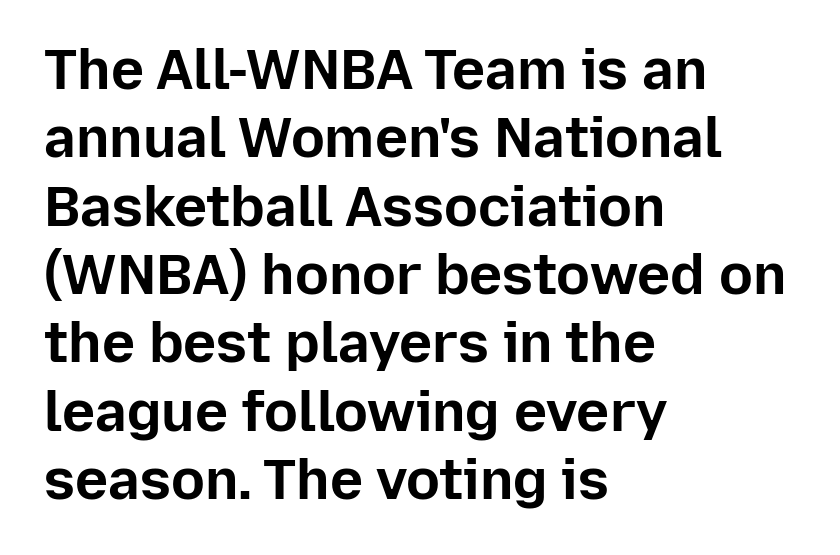
Between one letter and the next there's only the usual sliver of space. The text was rendered using a sans face with plain stroke endings. The text block is weighted toward the left margin, trailing off unevenly rightward. You could not count columns in this text — the font is proportionally spaced. The glyphs are unaccompanied by any horizontal stroke below them.
